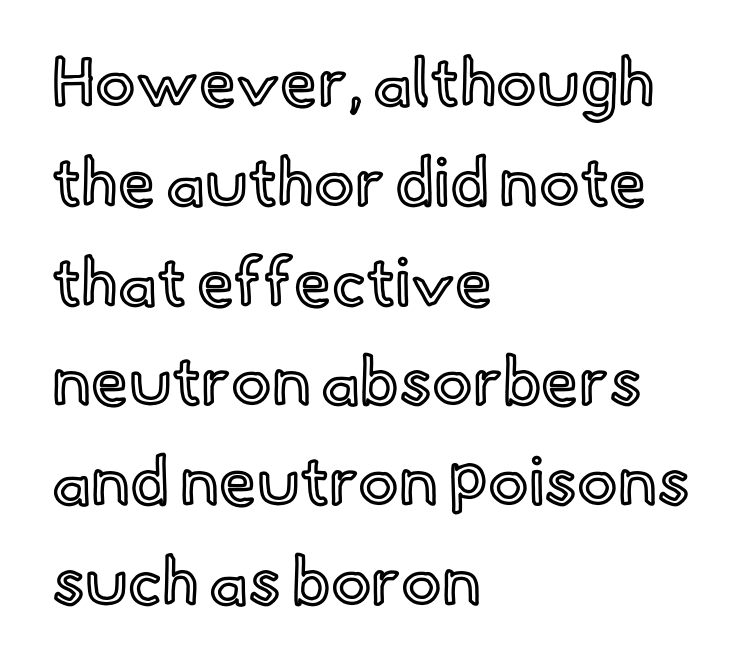
The image shows 67 px text type, upright; set left-aligned, normal line spacing (1.49x), normal letter spacing, not underlined; a small x-height.
